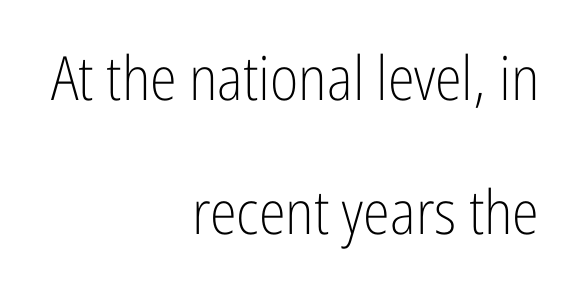
This rendering uses right alignment, leaving the left contour irregular. Is the stroke heavy? The answer is a plain regular-or-lighter. Descenders hang freely into open space. When letters stand straight like this, we call the style roman or upright.
